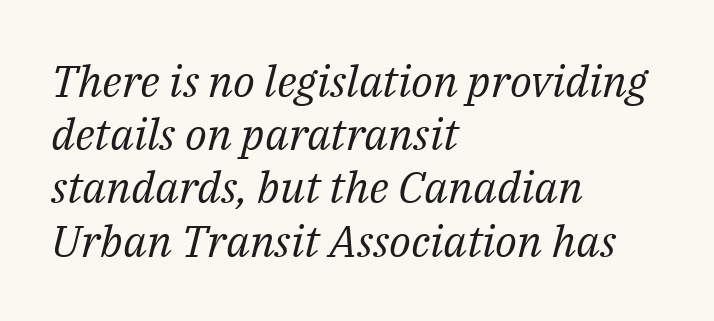
Q: Is the text bold? A: No.
Q: Is the text italic (slanted)? A: Yes, it leans right by about 14 degrees.
Q: Is the typeface a serif or a sans-serif typeface? A: Serif.
Q: Is the text underlined? A: No.
Q: How is the paragraph aligned? A: Left-aligned.
Q: Is the spacing between letters normal or unusually wide? A: Normal.
Q: Width (condensed, normal, or wide)? A: Normal.
Q: Stroke contrast? A: Medium.
Q: x-height? A: Medium.
Q: Monospaced? A: No.
